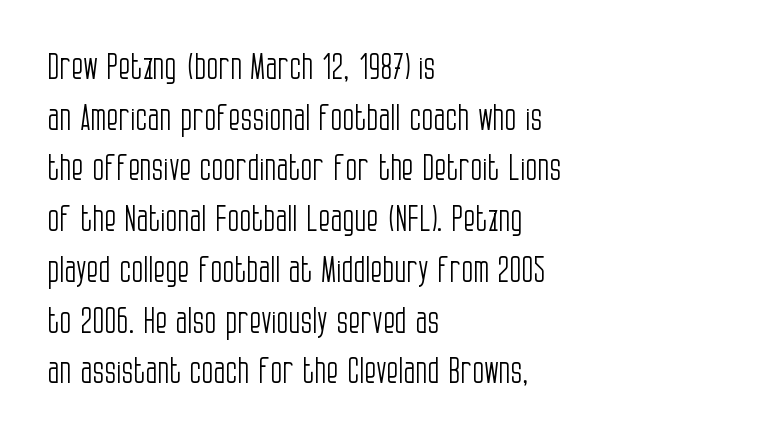
The image shows 35 px light, condensed sans-serif type, upright; set left-aligned, normal line spacing (1.45x), normal letter spacing, not underlined; low stroke contrast and a large x-height.
